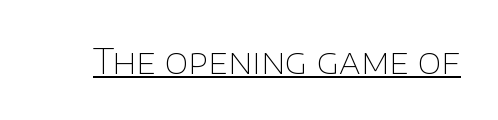
Q: Is the text bold? A: No.
Q: Is the text italic (slanted)? A: No, it is upright.
Q: Is the typeface a serif or a sans-serif typeface? A: Sans-serif.
Q: Is the text underlined? A: Yes.
Q: Is the spacing between letters normal or unusually wide? A: Normal.
Q: Width (condensed, normal, or wide)? A: Normal.
Q: Stroke contrast? A: Low.
Q: x-height? A: Large.
Q: Monospaced? A: No.
